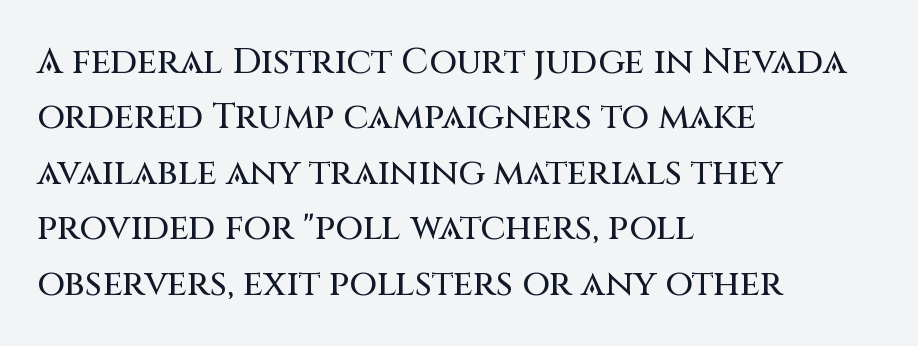
Q: Is the text italic (slanted)? A: No, it is upright.
Q: Is the typeface a serif or a sans-serif typeface? A: Sans-serif.
Q: Is the text underlined? A: No.
Q: How is the paragraph aligned? A: Left-aligned.
Q: Is the spacing between letters normal or unusually wide? A: Normal.
Q: Is the spacing between lines tight, normal or loose? A: Normal.
Q: Width (condensed, normal, or wide)? A: Normal.
Q: Stroke contrast? A: Medium.
Q: x-height? A: Large.
Q: Monospaced? A: No.
